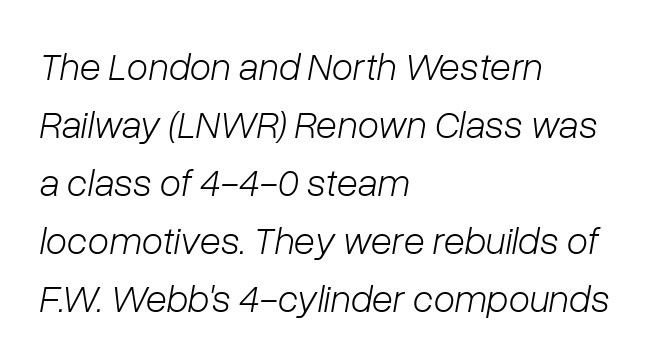
The image shows 39 px light type, italic (leaning right); set left-aligned, normal line spacing (1.49x), normal letter spacing, not underlined; low stroke contrast and a medium x-height.
